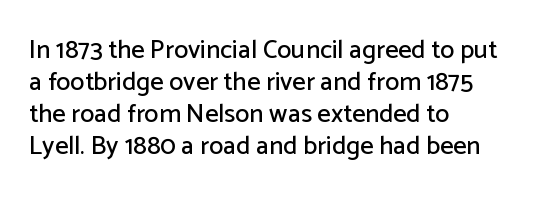
The image shows 26 px text type, upright; set left-aligned, line spacing 1.23x, normal letter spacing, not underlined.
